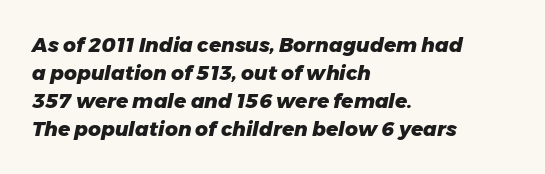
{"italic": "yes", "lean": "right", "slant_degrees": 11, "bold": "yes", "underline": "no", "align": "left", "line_spacing": "normal", "line_spacing_ratio": 1.4, "letter_spacing": "normal", "letter_spacing_em": 0.0, "glyph_px": 20}
